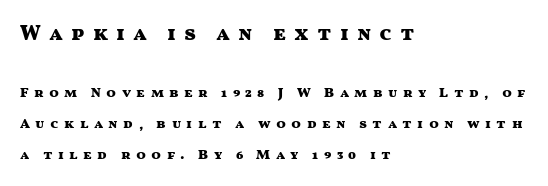
{"italic": "no", "bold": "yes", "underline": "no", "align": "left", "line_spacing": "loose", "line_spacing_ratio": 2.2, "letter_spacing": "wide", "letter_spacing_em": 0.38, "larger_block": "first", "size_ratio": 1.5, "glyph_px": 21}
